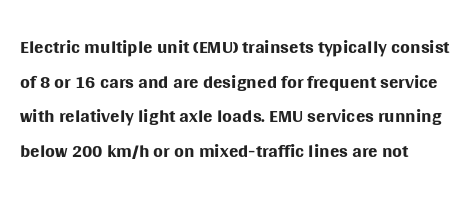
The image shows 28 px regular-weight sans-serif type, upright; set left-aligned, line spacing 1.24x, normal letter spacing, not underlined; medium stroke contrast and a large x-height.
